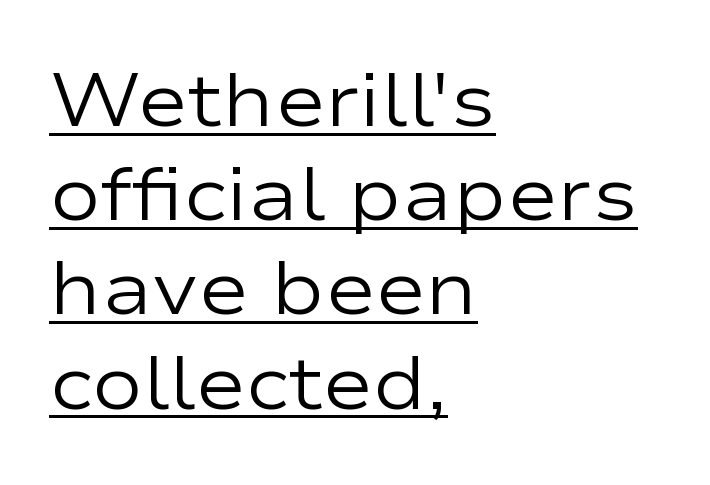
{"serif": "no", "italic": "no", "bold": "no", "weight": "regular", "width": "wide", "stroke_contrast": "low", "x_height": "medium", "monospaced": "no", "underline": "yes", "align": "left", "line_spacing_ratio": 1.24, "letter_spacing": "normal", "letter_spacing_em": 0.0, "glyph_px": 76}
